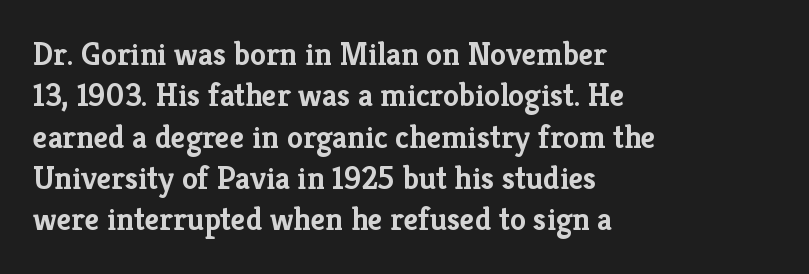
{"serif": "yes", "italic": "no", "bold": "yes", "weight": "semibold", "width": "normal", "stroke_contrast": "low", "x_height": "medium", "monospaced": "no", "underline": "no", "align": "left", "line_spacing": "normal", "line_spacing_ratio": 1.29, "letter_spacing": "normal", "letter_spacing_em": 0.0, "glyph_px": 32}
